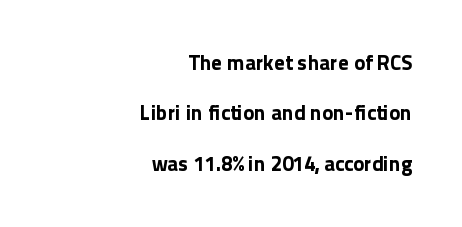
Italic? Not at all — the glyphs are vertical. Here the glyphs are tracked normally, forming tight word shapes. Strokes here are thick enough to call this a true bold. The rendering anchors every line to the right-hand side.
